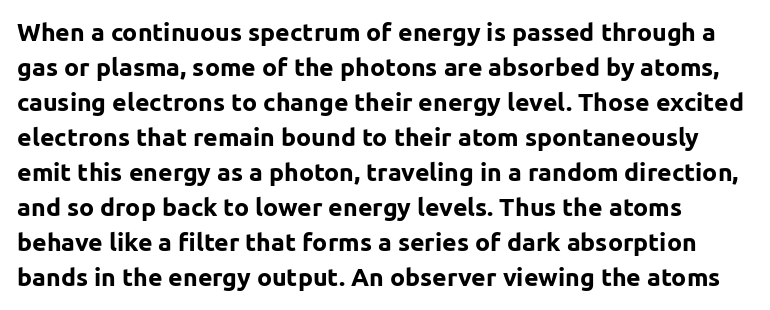
Q: Is the text bold? A: Yes.
Q: Is the text italic (slanted)? A: No, it is upright.
Q: Is the text underlined? A: No.
Q: Is the spacing between letters normal or unusually wide? A: Normal.
Q: Is the spacing between lines tight, normal or loose? A: Normal.
